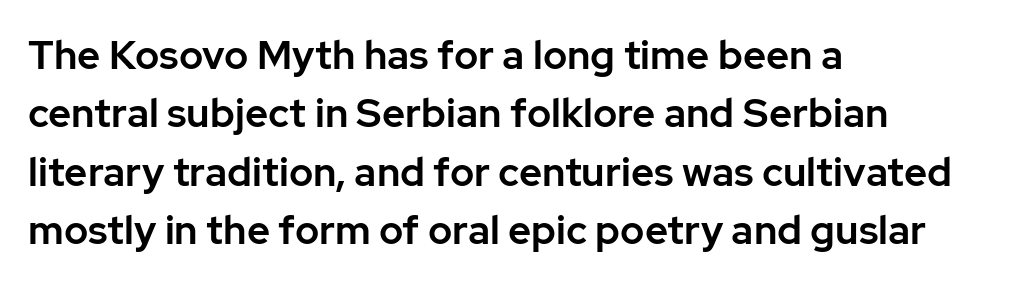
Q: Is the text italic (slanted)? A: No, it is upright.
Q: Is the typeface a serif or a sans-serif typeface? A: Sans-serif.
Q: Is the text underlined? A: No.
Q: How is the paragraph aligned? A: Left-aligned.
Q: Is the spacing between letters normal or unusually wide? A: Normal.
Q: Is the spacing between lines tight, normal or loose? A: Normal.
Q: Width (condensed, normal, or wide)? A: Normal.
Q: Stroke contrast? A: Low.
Q: x-height? A: Medium.
Q: Monospaced? A: No.
